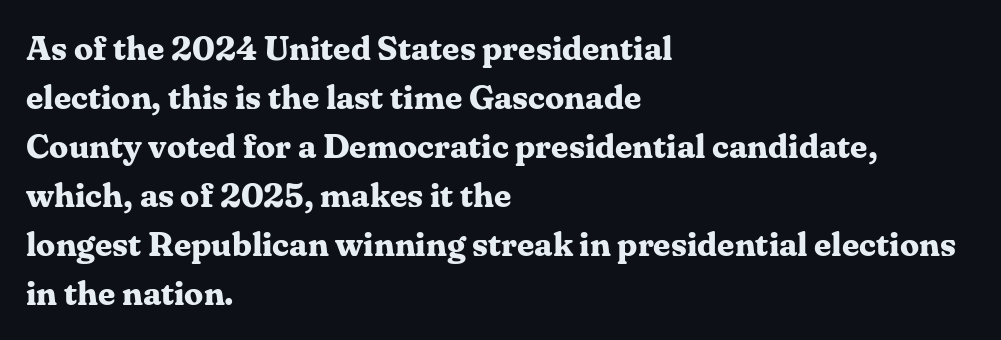
{"serif": "yes", "italic": "no", "bold": "yes", "weight": "bold", "width": "normal", "stroke_contrast": "medium", "x_height": "medium", "monospaced": "no", "underline": "no", "align": "left", "line_spacing": "normal", "line_spacing_ratio": 1.44, "letter_spacing": "normal", "letter_spacing_em": 0.0, "glyph_px": 34}
